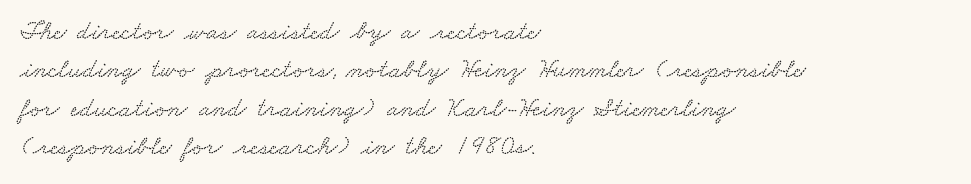
The image shows 27 px text type; set left-aligned, normal line spacing (1.42x), normal letter spacing, not underlined.
